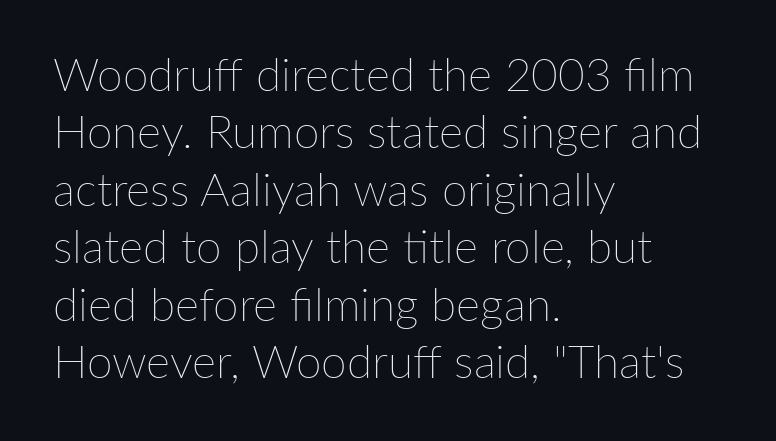
Q: Is the text bold? A: No.
Q: Is the text italic (slanted)? A: No, it is upright.
Q: Is the text underlined? A: No.
Q: How is the paragraph aligned? A: Left-aligned.
Q: Is the spacing between letters normal or unusually wide? A: Normal.
Q: Is the spacing between lines tight, normal or loose? A: Normal.
Q: Width (condensed, normal, or wide)? A: Normal.
Q: Stroke contrast? A: Low.
Q: x-height? A: Medium.
Q: Monospaced? A: No.
